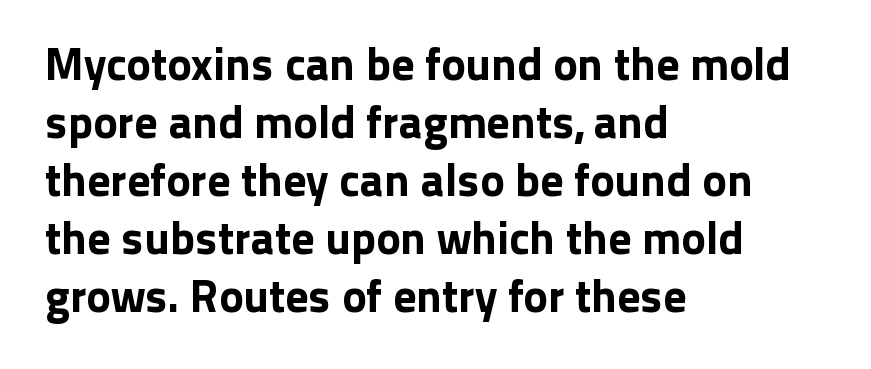
The image shows 46 px sans-serif type, upright; set left-aligned, normal line spacing (1.26x), normal letter spacing, not underlined; low stroke contrast and a medium x-height.
